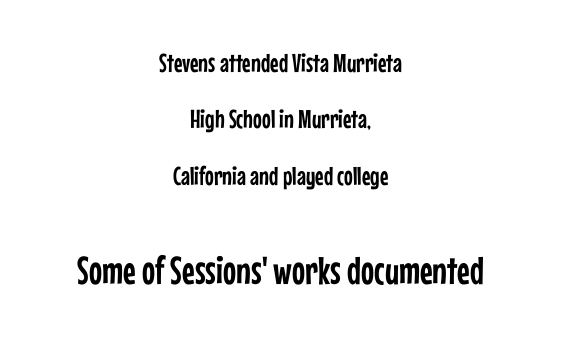
Q: Is the text italic (slanted)? A: No, it is upright.
Q: Is the typeface a serif or a sans-serif typeface? A: Sans-serif.
Q: Is the text underlined? A: No.
Q: How is the paragraph aligned? A: Centered.
Q: Is the spacing between letters normal or unusually wide? A: Normal.
Q: Is the spacing between lines tight, normal or loose? A: Loose.
Q: Which block of text is set in a larger size, the first (top) or the second (bottom)? A: The second (bottom) one.
Q: Width (condensed, normal, or wide)? A: Condensed.
Q: Stroke contrast? A: Low.
Q: x-height? A: Medium.
Q: Monospaced? A: No.
